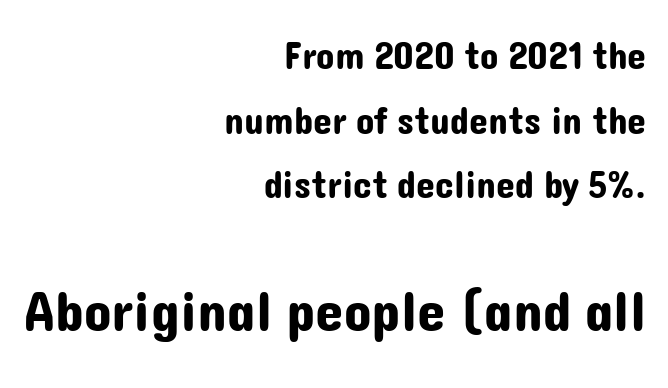
Q: Is the text italic (slanted)? A: No, it is upright.
Q: Is the typeface a serif or a sans-serif typeface? A: Sans-serif.
Q: Is the text underlined? A: No.
Q: How is the paragraph aligned? A: Right-aligned.
Q: Is the spacing between letters normal or unusually wide? A: Normal.
Q: Is the spacing between lines tight, normal or loose? A: Normal.
Q: Which block of text is set in a larger size, the first (top) or the second (bottom)? A: The second (bottom) one.
Q: Width (condensed, normal, or wide)? A: Normal.
Q: Stroke contrast? A: Low.
Q: x-height? A: Medium.
Q: Monospaced? A: No.
